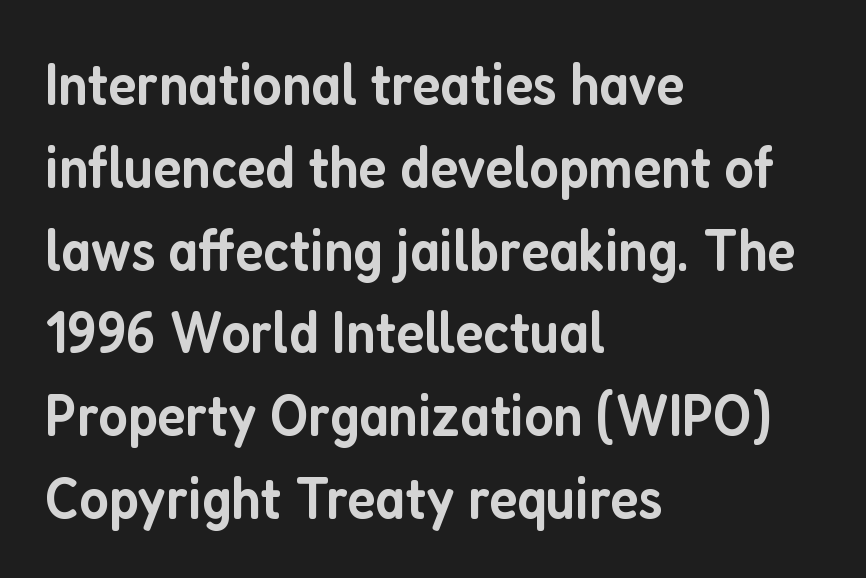
{"serif": "no", "italic": "no", "bold": "semi", "weight": "semibold", "width": "condensed", "stroke_contrast": "low", "x_height": "medium", "monospaced": "no", "underline": "no", "align": "left", "line_spacing": "normal", "line_spacing_ratio": 1.38, "letter_spacing": "normal", "letter_spacing_em": 0.0, "glyph_px": 60}
